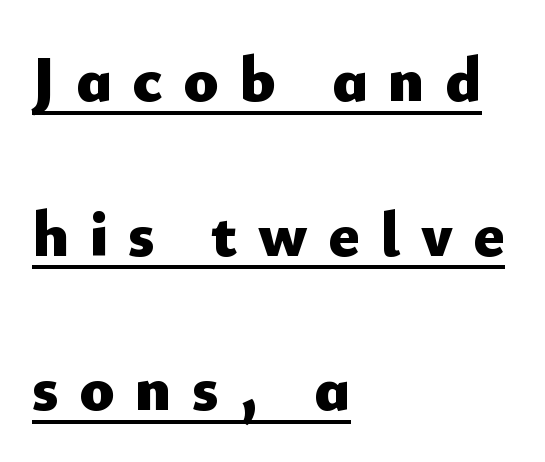
Emphasis by weight is at full strength: bold. A typesetter would call this leading open, well beyond the default. The rendering uses natural spacing where letterforms have individual widths. Display-style spreading of the glyphs; the letterfit is very open. Does the type have serifs? No, each stem ends abruptly. The axis of the letterforms is exactly vertical.
